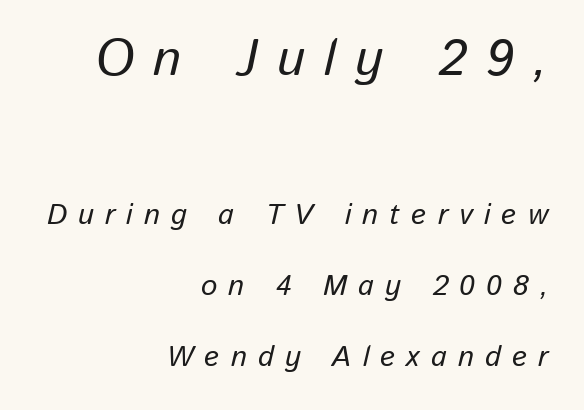
{"italic": "yes", "lean": "right", "slant_degrees": 13, "width": "normal", "stroke_contrast": "low", "x_height": "medium", "monospaced": "no", "underline": "no", "align": "right", "line_spacing": "loose", "line_spacing_ratio": 2.45, "letter_spacing": "wide", "letter_spacing_em": 0.38, "larger_block": "first", "size_ratio": 1.76, "glyph_px": 51}
